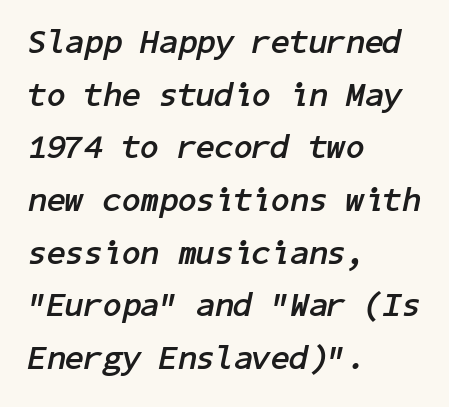
Compared with ordinary roman type, these characters are visibly tilted. Regular leading. Quick note: underline off. This sample uses plain, unmodified letter spacing. The rag falls on the right side of this text block. In terms of weight, the rendering is a true, heavy bold.
